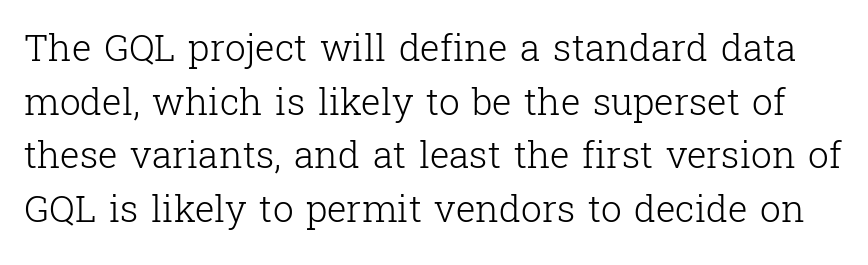
Q: Is the text bold? A: No.
Q: Is the text italic (slanted)? A: No, it is upright.
Q: Is the typeface a serif or a sans-serif typeface? A: Serif.
Q: Is the text underlined? A: No.
Q: Is the spacing between letters normal or unusually wide? A: Normal.
Q: Is the spacing between lines tight, normal or loose? A: Normal.
Q: Width (condensed, normal, or wide)? A: Normal.
Q: Stroke contrast? A: Low.
Q: x-height? A: Medium.
Q: Monospaced? A: No.
